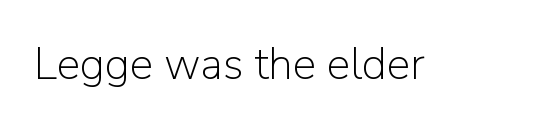
The image shows 44 px light sans-serif type, upright; set normal letter spacing, not underlined; low stroke contrast and a medium x-height.
